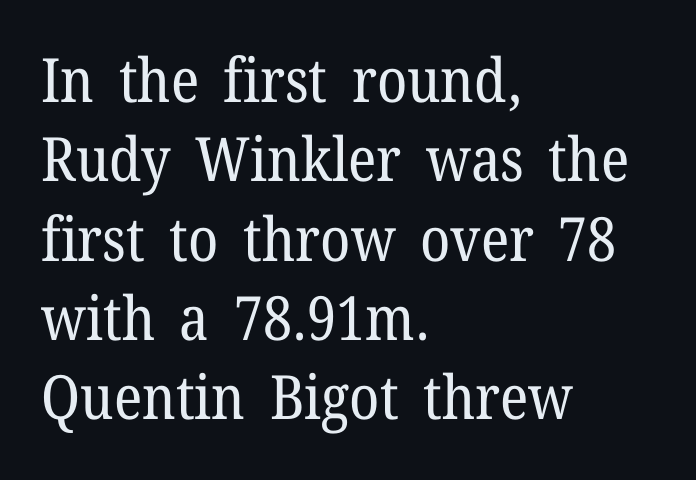
The image shows 61 px regular-weight serif type, upright; set left-aligned, normal line spacing (1.3x), normal letter spacing, not underlined; low stroke contrast and a medium x-height.
